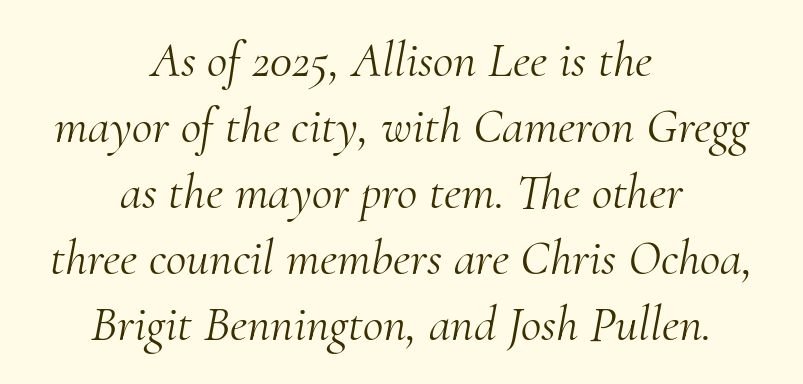
The image shows 50 px light serif type, italic (leaning right); set centered, normal line spacing (1.32x), normal letter spacing, not underlined; medium stroke contrast and a small x-height.
